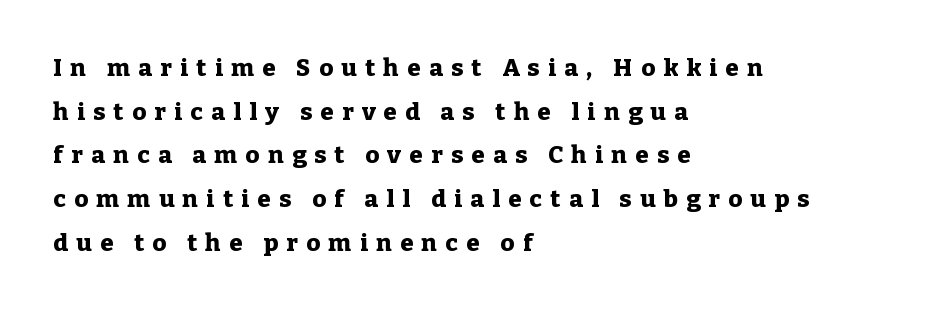
{"italic": "no", "bold": "yes", "underline": "no", "align": "left", "line_spacing_ratio": 1.82, "letter_spacing": "wide", "letter_spacing_em": 0.35, "glyph_px": 24}
